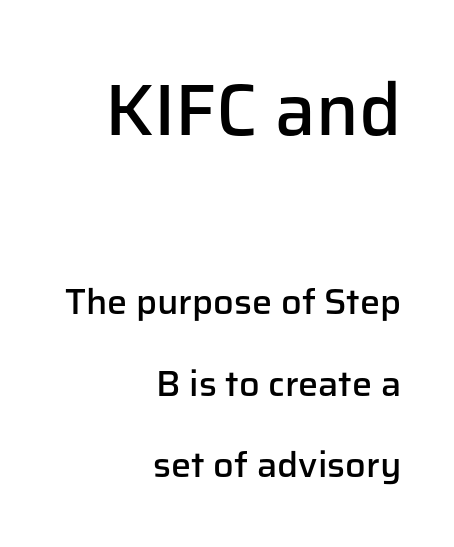
Q: Is the text bold? A: Semi-bold.
Q: Is the text italic (slanted)? A: No, it is upright.
Q: Is the typeface a serif or a sans-serif typeface? A: Sans-serif.
Q: Is the text underlined? A: No.
Q: How is the paragraph aligned? A: Right-aligned.
Q: Is the spacing between letters normal or unusually wide? A: Normal.
Q: Is the spacing between lines tight, normal or loose? A: Loose.
Q: Which block of text is set in a larger size, the first (top) or the second (bottom)? A: The first (top) one.
Q: Width (condensed, normal, or wide)? A: Normal.
Q: Stroke contrast? A: Low.
Q: x-height? A: Medium.
Q: Monospaced? A: No.
